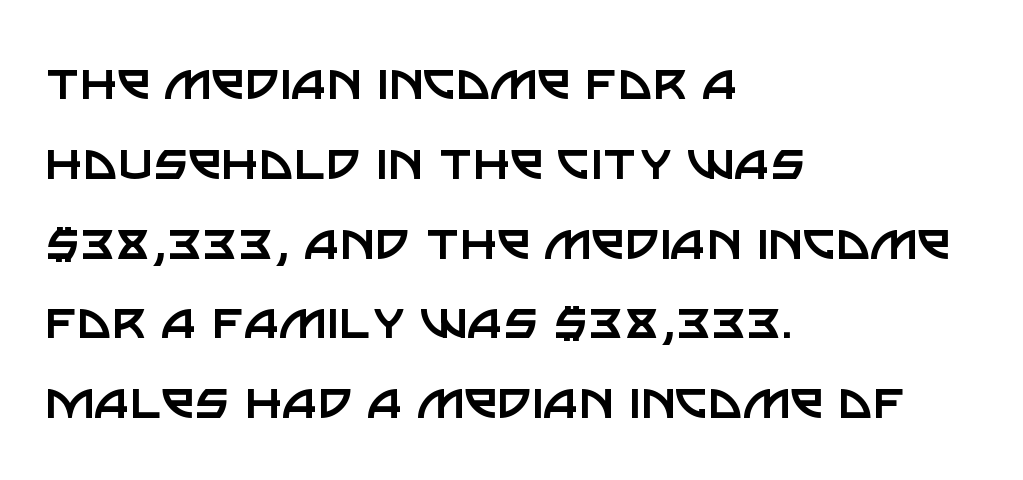
Typographically, this falls in the sans-serif category. Casual observation: everything's shoved over to the left. No italicization has been applied; the sample stays upright. Honestly, the row spacing looks completely unremarkable. Caption: face not bold, strokes unweighted.
